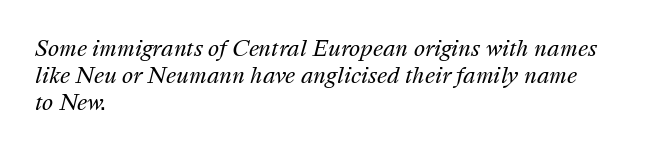
Q: Is the text bold? A: No.
Q: Is the text italic (slanted)? A: Yes, it leans right by about 16 degrees.
Q: Is the text underlined? A: No.
Q: How is the paragraph aligned? A: Left-aligned.
Q: Is the spacing between letters normal or unusually wide? A: Normal.
Q: Is the spacing between lines tight, normal or loose? A: Normal.
